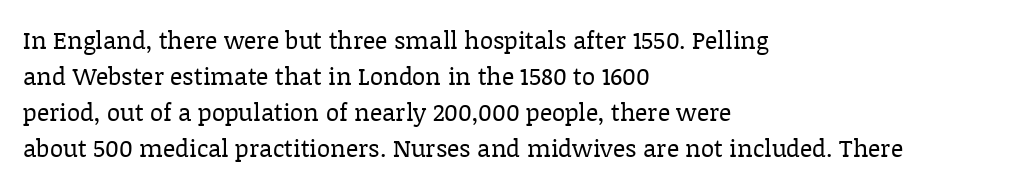
{"italic": "no", "bold": "no", "underline": "no", "align": "left", "line_spacing": "normal", "line_spacing_ratio": 1.5, "letter_spacing": "normal", "letter_spacing_em": 0.0, "glyph_px": 24}
